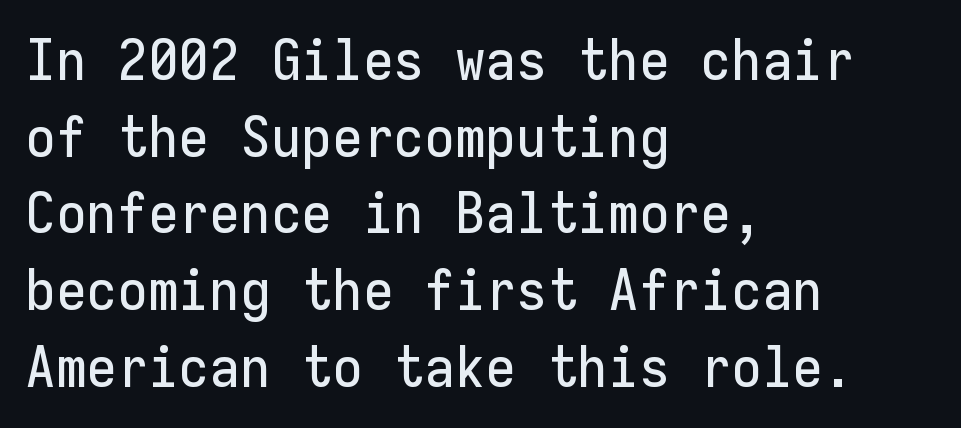
The image shows 56 px sans-serif type, upright, monospaced; set left-aligned, normal line spacing (1.37x), normal letter spacing, not underlined; low stroke contrast and a medium x-height.
